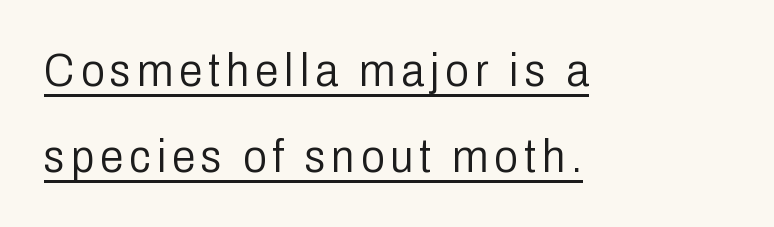
Heft: none added — not bold. No feet cap the strokes, marking this as sans-serif type. Is this a fixed-width face? No — the glyphs have proportional, varying widths. Each line of the rendering has a horizontal stroke beneath the glyphs.
